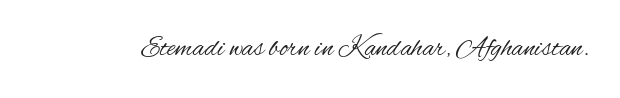
Q: Is the text bold? A: No.
Q: Is the text italic (slanted)? A: Yes.
Q: Is the typeface a serif or a sans-serif typeface? A: Sans-serif.
Q: Is the text underlined? A: No.
Q: Is the spacing between letters normal or unusually wide? A: Normal.
Q: Width (condensed, normal, or wide)? A: Condensed.
Q: Stroke contrast? A: Medium.
Q: x-height? A: Small.
Q: Monospaced? A: No.
